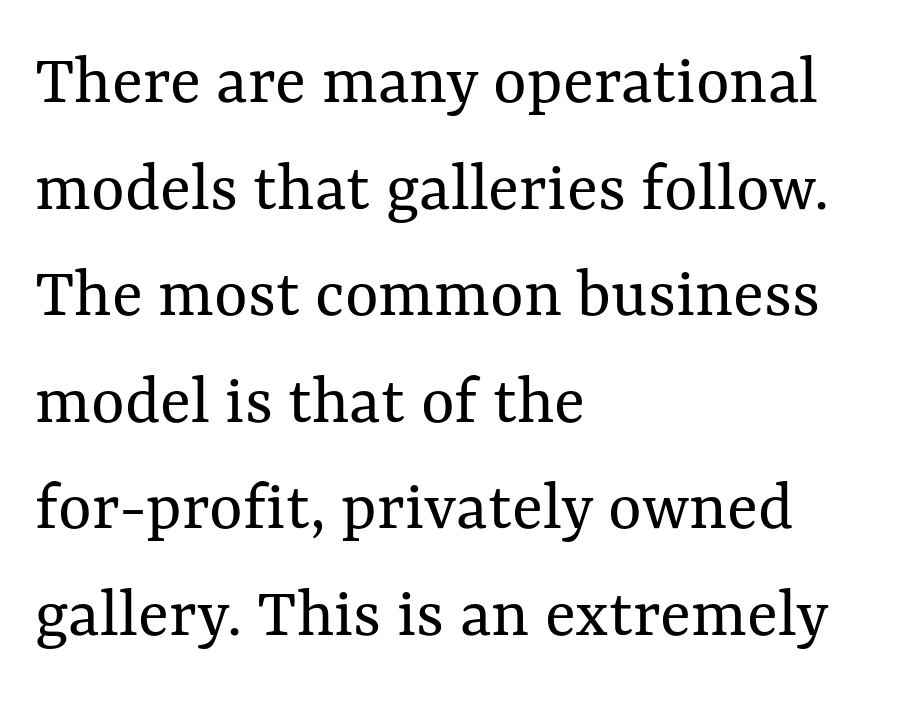
The image shows 72 px regular-weight type, upright; set left-aligned, normal line spacing (1.48x), normal letter spacing, not underlined; medium stroke contrast and a medium x-height.
